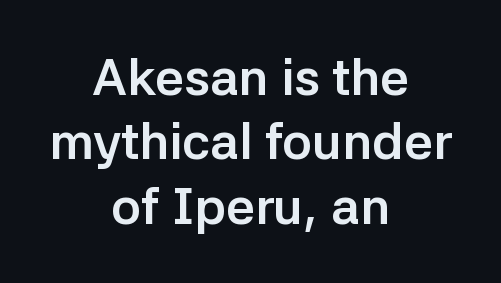
Q: Is the text bold? A: Yes.
Q: Is the text italic (slanted)? A: No, it is upright.
Q: Is the typeface a serif or a sans-serif typeface? A: Sans-serif.
Q: Is the text underlined? A: No.
Q: How is the paragraph aligned? A: Centered.
Q: Is the spacing between letters normal or unusually wide? A: Normal.
Q: Is the spacing between lines tight, normal or loose? A: Normal.
Q: Width (condensed, normal, or wide)? A: Normal.
Q: Stroke contrast? A: Low.
Q: x-height? A: Medium.
Q: Monospaced? A: No.
